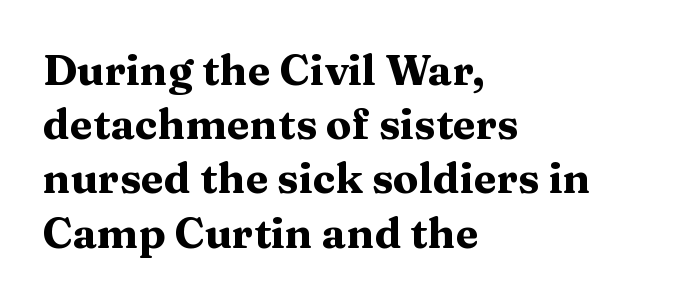
These lines carry a lot of weight — the face is fully bold. In terms of posture, this sample is upright. In terms of letterspacing, this is plain default setting. This rendering employs a face with finishing strokes, i.e., a serif. Just letters on the line, the space beneath them empty. A student would call this left alignment; a typographer would say flush left, rag right.
